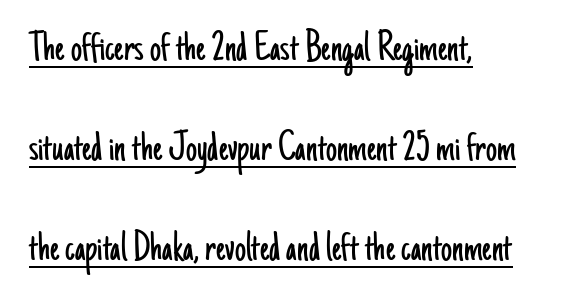
You could fit nearly another row in the gap between these rows. Is this a fixed-width face? No — the glyphs have proportional, varying widths. The face used here is rendered with its standard letterfit. A roman cut, with each character standing at attention.
